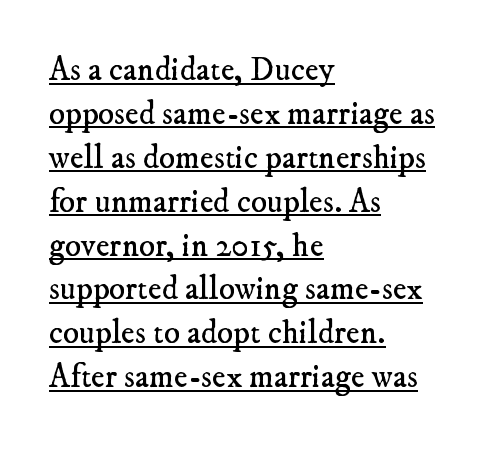
Q: Is the text bold? A: No.
Q: Is the typeface a serif or a sans-serif typeface? A: Serif.
Q: Is the text underlined? A: Yes.
Q: How is the paragraph aligned? A: Left-aligned.
Q: Is the spacing between letters normal or unusually wide? A: Normal.
Q: Is the spacing between lines tight, normal or loose? A: Normal.
Q: Width (condensed, normal, or wide)? A: Normal.
Q: Stroke contrast? A: Low.
Q: x-height? A: Small.
Q: Monospaced? A: No.
